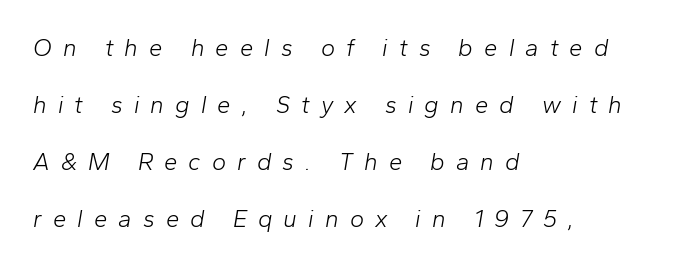
Q: Is the text bold? A: No.
Q: Is the text italic (slanted)? A: Yes, it leans right by about 10 degrees.
Q: Is the text underlined? A: No.
Q: How is the paragraph aligned? A: Left-aligned.
Q: Is the spacing between letters normal or unusually wide? A: Unusually wide.
Q: Is the spacing between lines tight, normal or loose? A: Loose.
